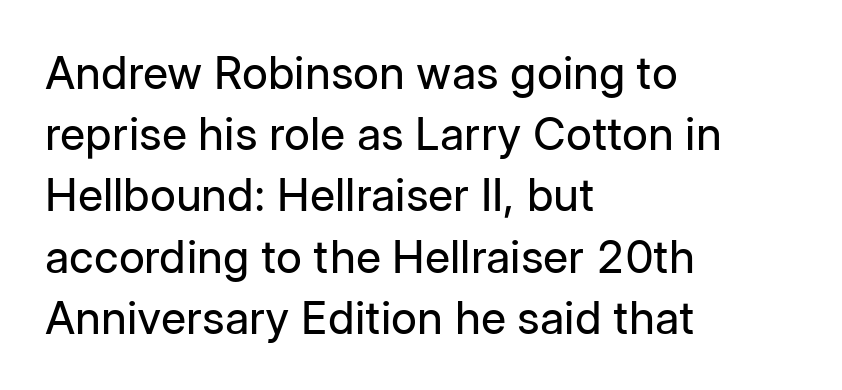
The image shows 45 px regular-weight sans-serif type, upright; set left-aligned, normal line spacing (1.36x), normal letter spacing, not underlined; low stroke contrast and a medium x-height.
